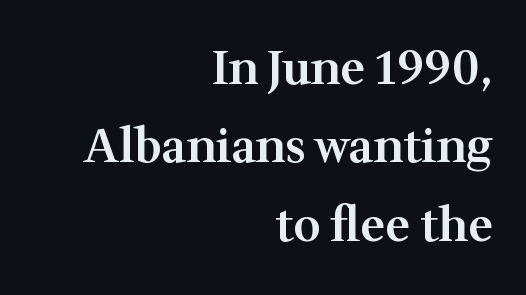
The image shows 47 px semibold serif type, upright; set right-aligned, normal line spacing (1.67x), normal letter spacing, not underlined; medium stroke contrast and a medium x-height.
